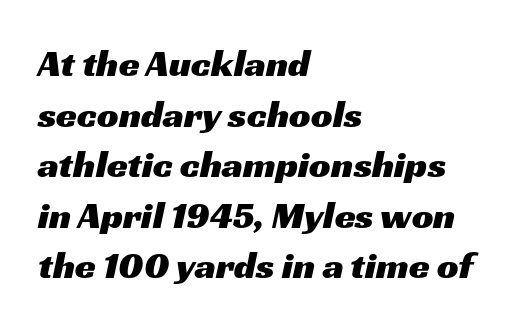
Reading down the block, your eye returns to a fixed left position each line. Is the letter spacing exaggerated? No — it looks like the ordinary default. Check under the words: just untouched page. The rendering uses a moderate line-height, typical for paragraphs. Is this a fixed-width face? No — the glyphs have proportional, varying widths.
